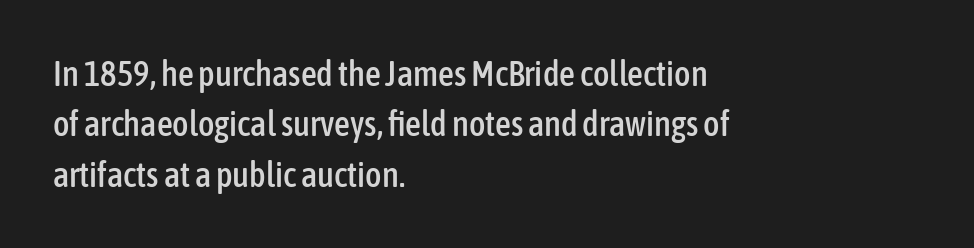
The image shows 35 px condensed sans-serif type, upright; set left-aligned, normal line spacing (1.44x), normal letter spacing, not underlined; low stroke contrast and a medium x-height.
